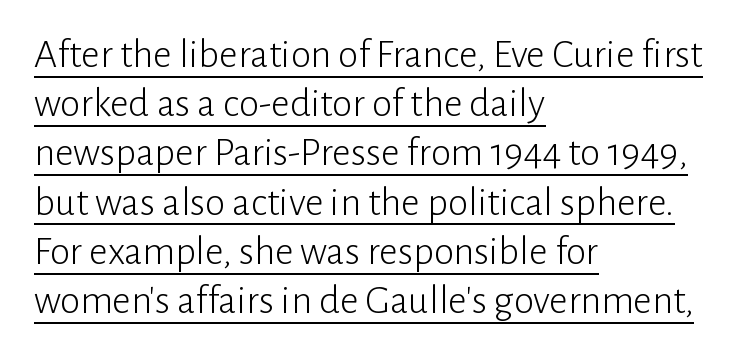
No heavy texture on the line: the type isn't bold. The rendering keeps characters at their native spacing. The rendering uses natural spacing where letterforms have individual widths. The typography opts for an upright posture over an oblique one. These lines are set flush left with a ragged right edge.
